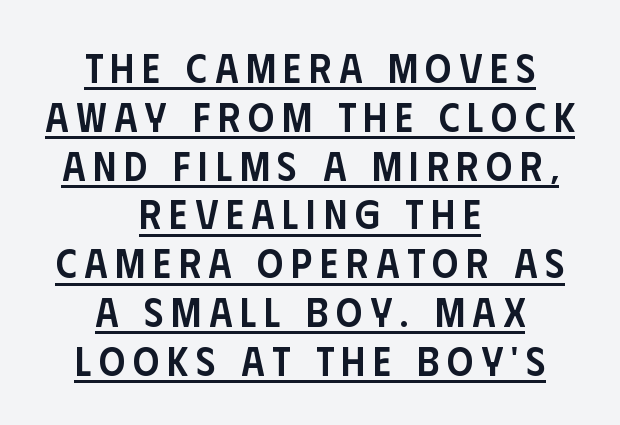
Q: Is the text bold? A: Semi-bold.
Q: Is the text italic (slanted)? A: No, it is upright.
Q: Is the typeface a serif or a sans-serif typeface? A: Sans-serif.
Q: Is the text underlined? A: Yes.
Q: How is the paragraph aligned? A: Centered.
Q: Width (condensed, normal, or wide)? A: Condensed.
Q: Stroke contrast? A: Low.
Q: x-height? A: Large.
Q: Monospaced? A: No.
